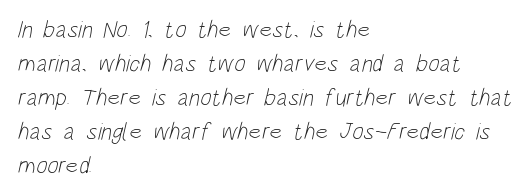
The image shows 24 px text type; set left-aligned, normal line spacing (1.42x), normal letter spacing, not underlined.
